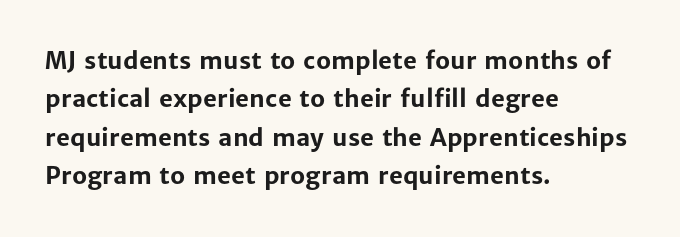
Check the space under the baseline: it is left empty. A classic flush-left, rag-right setting is used for this passage. These lines sit exactly where default settings would place them. Students, note that the glyphs here touch the page at normal intervals. The type sits square on the baseline with zero lean.
